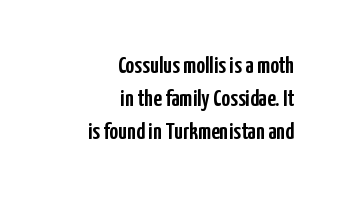
The image shows 24 px text type, upright; set right-aligned, normal line spacing (1.38x), normal letter spacing, not underlined.
